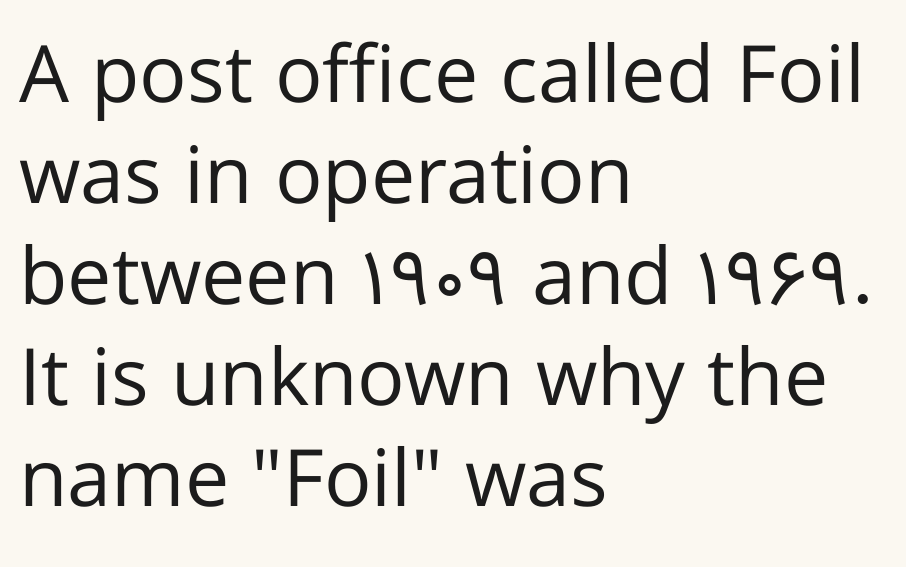
The image shows 79 px regular-weight sans-serif type, upright; set left-aligned, normal line spacing (1.28x), normal letter spacing, not underlined; low stroke contrast and a medium x-height.
